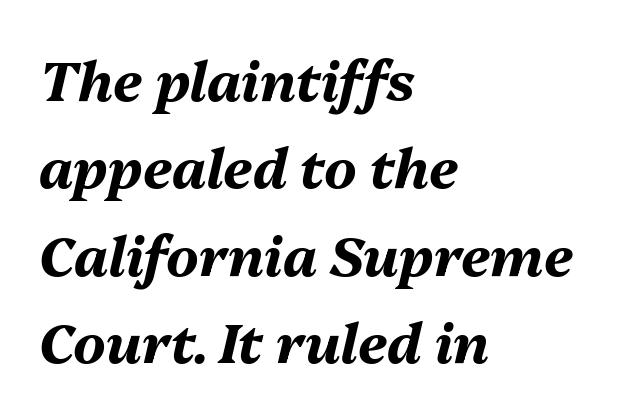
{"italic": "yes", "lean": "right", "slant_degrees": 13, "bold": "yes", "weight": "bold", "width": "normal", "stroke_contrast": "medium", "x_height": "medium", "monospaced": "no", "underline": "no", "align": "left", "line_spacing": "normal", "line_spacing_ratio": 1.59, "letter_spacing": "normal", "letter_spacing_em": 0.0, "glyph_px": 55}
